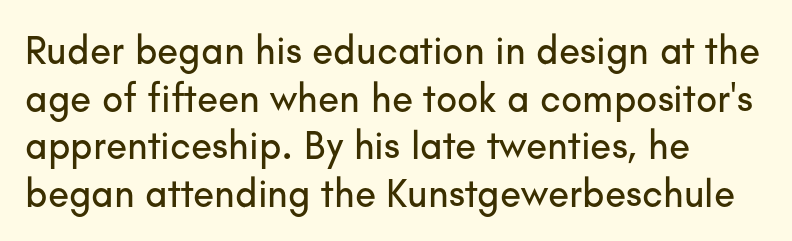
{"serif": "no", "italic": "no", "width": "normal", "stroke_contrast": "low", "x_height": "small", "monospaced": "no", "underline": "no", "align": "left", "line_spacing_ratio": 1.22, "letter_spacing": "normal", "letter_spacing_em": 0.0, "glyph_px": 39}
